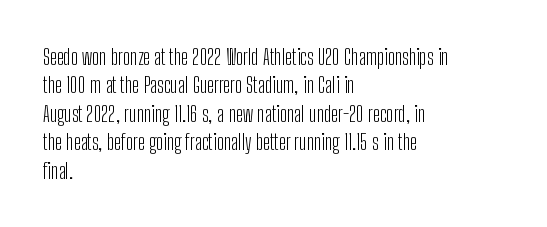
{"italic": "no", "bold": "no", "underline": "no", "align": "left", "line_spacing": "normal", "line_spacing_ratio": 1.29, "letter_spacing": "normal", "letter_spacing_em": 0.0, "glyph_px": 22}
